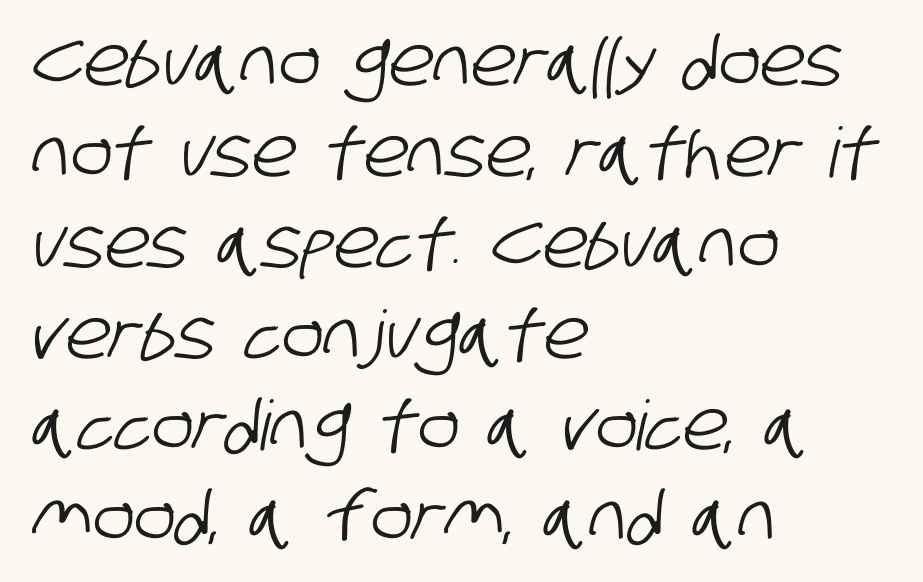
Q: Is the typeface a serif or a sans-serif typeface? A: Sans-serif.
Q: Is the text underlined? A: No.
Q: How is the paragraph aligned? A: Left-aligned.
Q: Is the spacing between letters normal or unusually wide? A: Normal.
Q: Is the spacing between lines tight, normal or loose? A: Normal.
Q: Width (condensed, normal, or wide)? A: Condensed.
Q: Stroke contrast? A: Low.
Q: x-height? A: Large.
Q: Monospaced? A: No.
